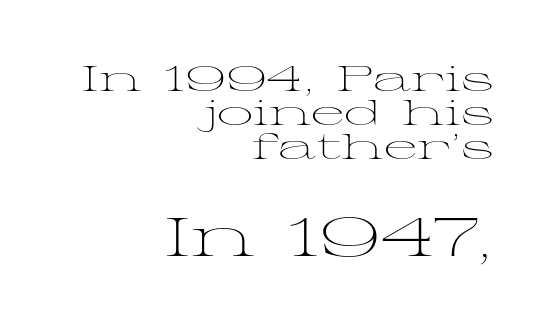
{"serif": "yes", "italic": "no", "bold": "no", "weight": "light", "width": "wide", "stroke_contrast": "medium", "x_height": "medium", "monospaced": "no", "underline": "no", "align": "right", "line_spacing": "tight", "line_spacing_ratio": 0.95, "letter_spacing": "normal", "letter_spacing_em": 0.0, "larger_block": "second", "size_ratio": 1.5, "glyph_px": 54}
